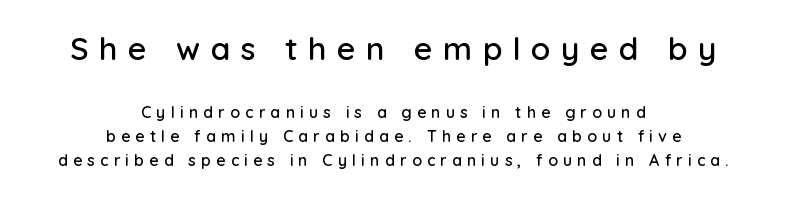
{"serif": "no", "italic": "no", "width": "normal", "stroke_contrast": "low", "x_height": "medium", "monospaced": "no", "underline": "no", "align": "center", "line_spacing": "normal", "line_spacing_ratio": 1.5, "letter_spacing": "wide", "letter_spacing_em": 0.32, "larger_block": "first", "size_ratio": 2.0, "glyph_px": 32}
